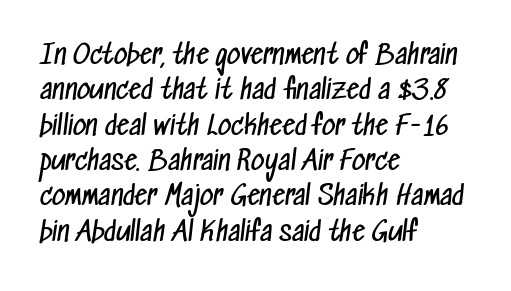
The image shows 26 px text type; set left-aligned, normal line spacing (1.36x), normal letter spacing, not underlined.
